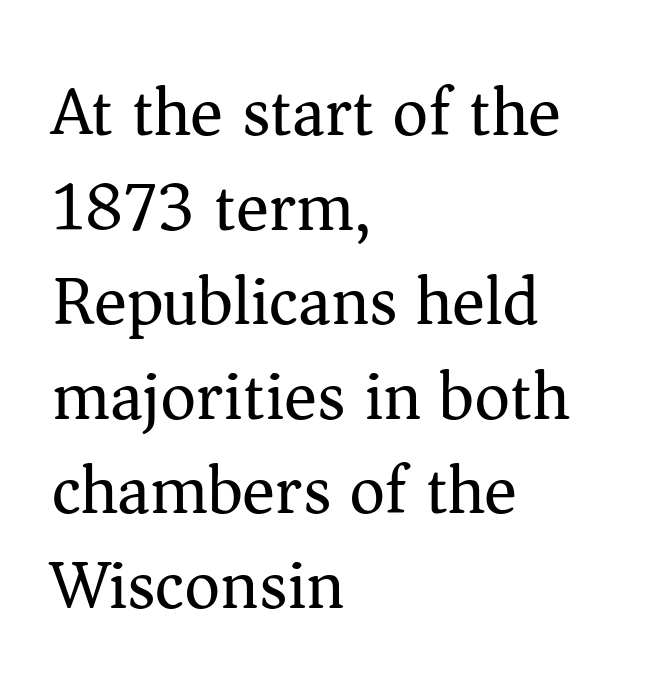
Q: Is the text bold? A: No.
Q: Is the text italic (slanted)? A: No, it is upright.
Q: Is the typeface a serif or a sans-serif typeface? A: Serif.
Q: Is the text underlined? A: No.
Q: How is the paragraph aligned? A: Left-aligned.
Q: Is the spacing between letters normal or unusually wide? A: Normal.
Q: Is the spacing between lines tight, normal or loose? A: Normal.
Q: Width (condensed, normal, or wide)? A: Normal.
Q: Stroke contrast? A: Medium.
Q: x-height? A: Medium.
Q: Monospaced? A: No.
